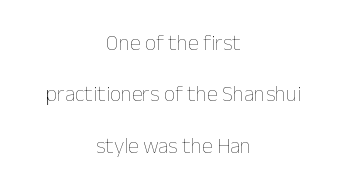
The image shows 22 px text type, upright; set centered, loose line spacing (2.34x), normal letter spacing, not underlined.
